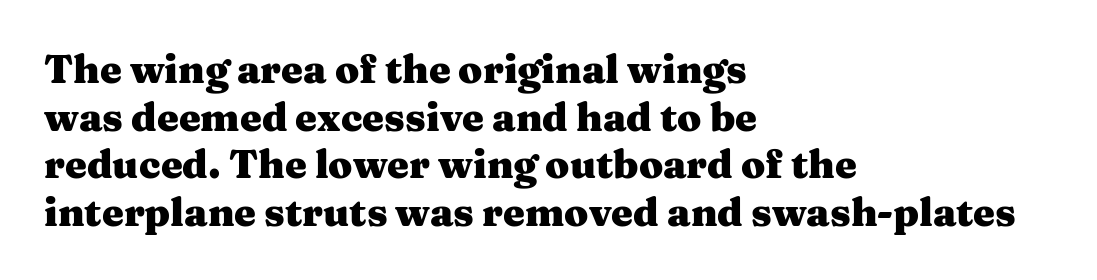
The image shows 39 px heavy, wide serif type, upright; set left-aligned, line spacing 1.22x, normal letter spacing, not underlined; medium stroke contrast and a medium x-height.
